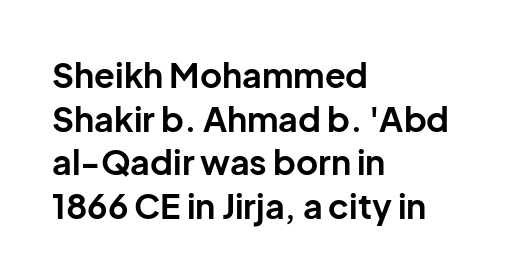
The image shows 34 px bold sans-serif type, upright; set left-aligned, normal line spacing (1.28x), normal letter spacing, not underlined; low stroke contrast and a medium x-height.
